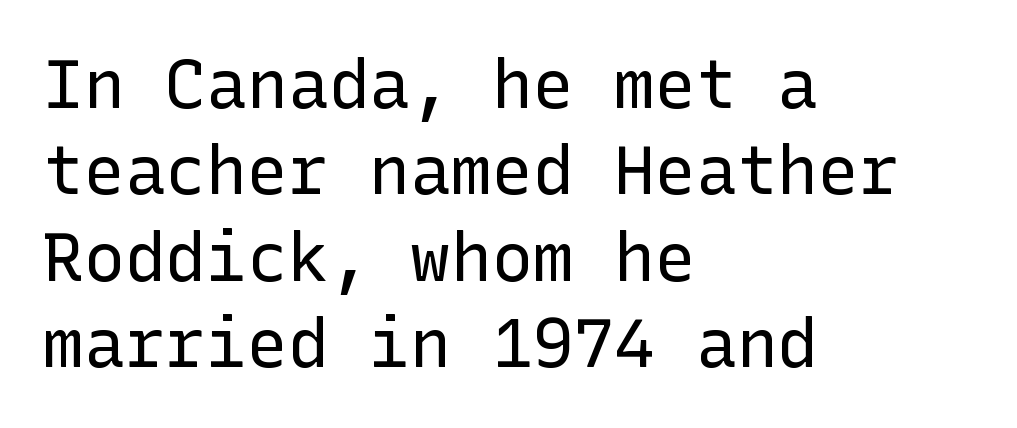
Q: Is the text bold? A: No.
Q: Is the text italic (slanted)? A: No, it is upright.
Q: Is the typeface a serif or a sans-serif typeface? A: Sans-serif.
Q: Is the text underlined? A: No.
Q: How is the paragraph aligned? A: Left-aligned.
Q: Is the spacing between letters normal or unusually wide? A: Normal.
Q: Is the spacing between lines tight, normal or loose? A: Normal.
Q: Width (condensed, normal, or wide)? A: Normal.
Q: Stroke contrast? A: Low.
Q: x-height? A: Medium.
